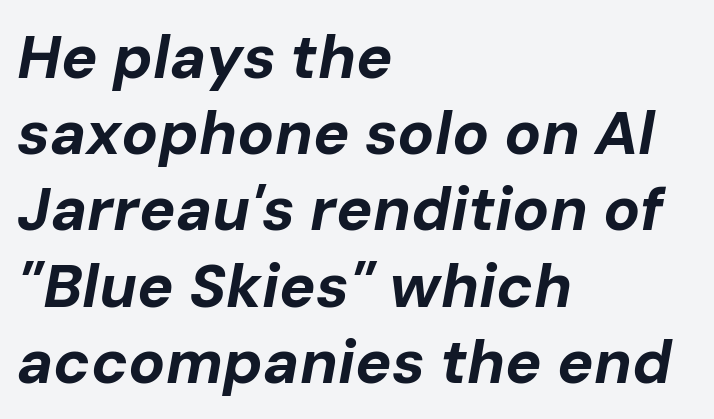
Line spacing here is normal. Italic? Definitely — the glyphs are oblique. Notice how thick the strokes are: this is what a full bold looks like. The face used here is proportionally spaced, like ordinary book or web type. The letterforms sit shoulder to shoulder at normal distance.
